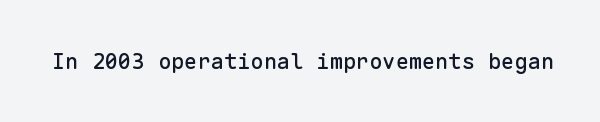
{"italic": "no", "underline": "no", "letter_spacing": "normal", "letter_spacing_em": 0.0, "glyph_px": 22}
